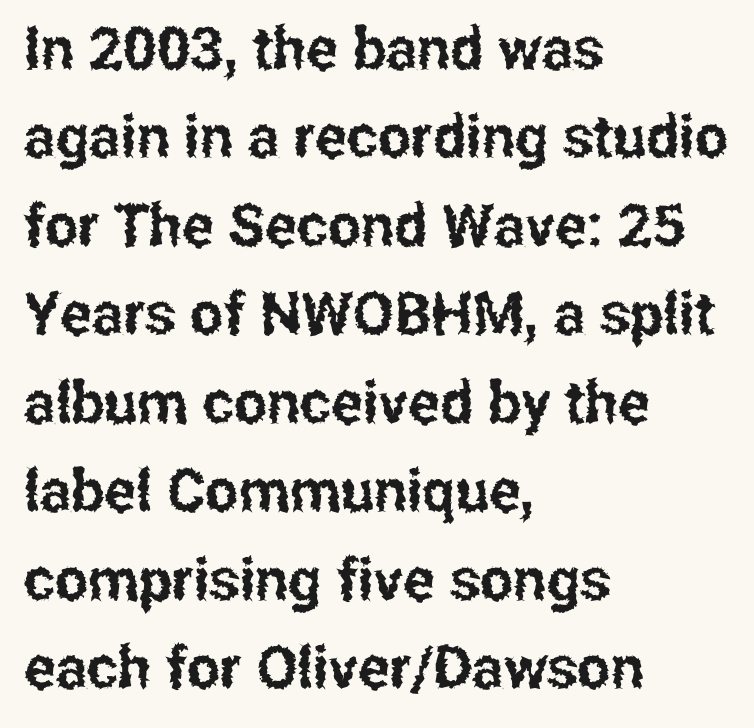
The image shows 59 px condensed sans-serif type, upright; set left-aligned, normal line spacing (1.5x), normal letter spacing, not underlined; low stroke contrast and a medium x-height.
